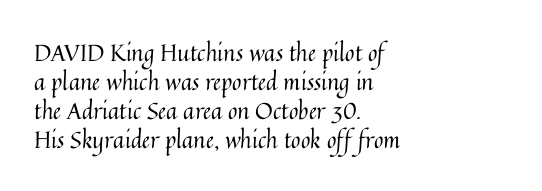
A typesetter would call this zero additional tracking. This block has exactly the height ordinary leading produces. Teacher's note: observe the even left margin — that is flush-left alignment. The area under the type is left untouched. This is not heavy type; no bold has been used.
